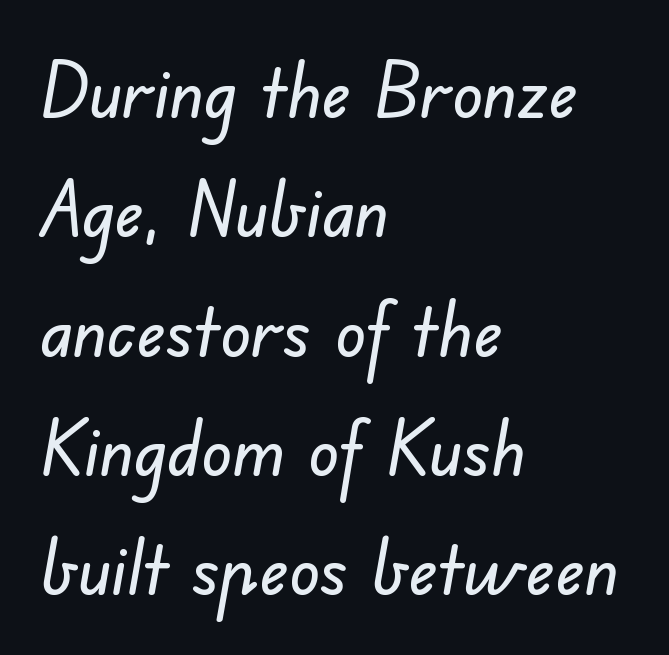
{"serif": "no", "width": "normal", "stroke_contrast": "low", "x_height": "small", "monospaced": "no", "underline": "no", "align": "left", "line_spacing": "normal", "line_spacing_ratio": 1.57, "letter_spacing": "normal", "letter_spacing_em": 0.0, "glyph_px": 76}
